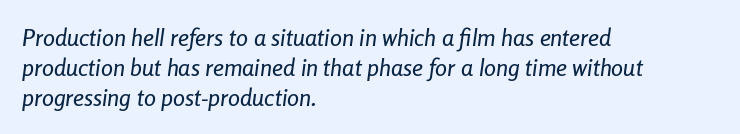
{"italic": "yes", "lean": "right", "slant_degrees": 8, "underline": "no", "align": "left", "line_spacing_ratio": 1.24, "letter_spacing": "normal", "letter_spacing_em": 0.0, "glyph_px": 24}
